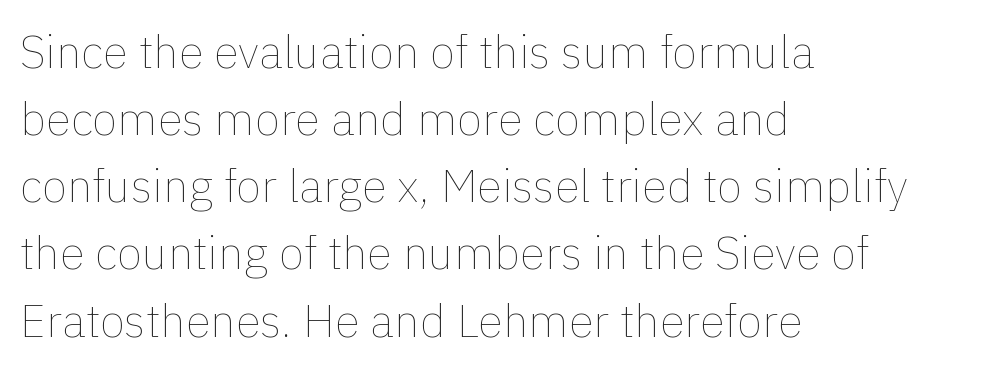
The image shows 46 px thin type, upright; set left-aligned, normal line spacing (1.46x), normal letter spacing, not underlined; a medium x-height.
